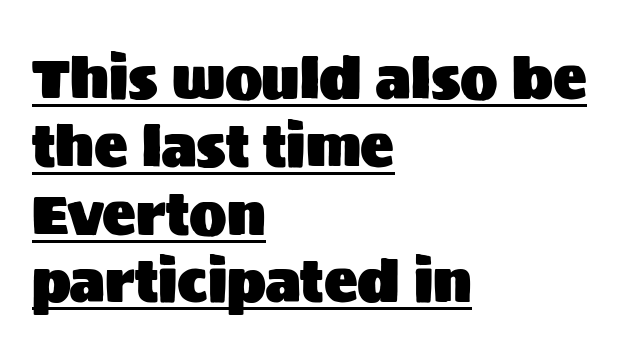
The image shows 56 px sans-serif type, upright; set left-aligned, line spacing 1.21x, normal letter spacing, underlined; medium stroke contrast and a large x-height.
